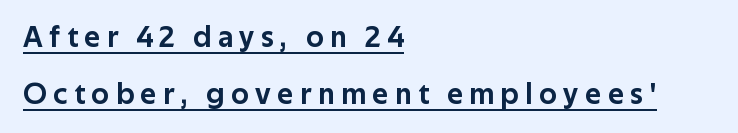
Note: no serifs on the glyphs. Caption: lettering with a line underneath. These lines were composed using upright roman letters. Is this a fixed-width face? No — the glyphs have proportional, varying widths. A typesetter would call this leading open, well beyond the default.
